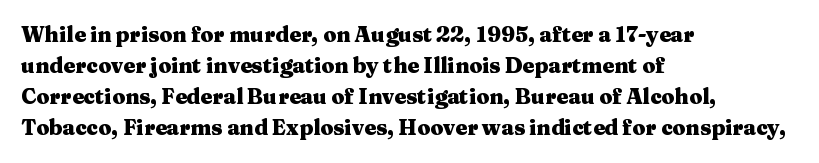
{"italic": "no", "bold": "yes", "underline": "no", "align": "left", "line_spacing": "normal", "line_spacing_ratio": 1.48, "letter_spacing": "normal", "letter_spacing_em": 0.0, "glyph_px": 21}
